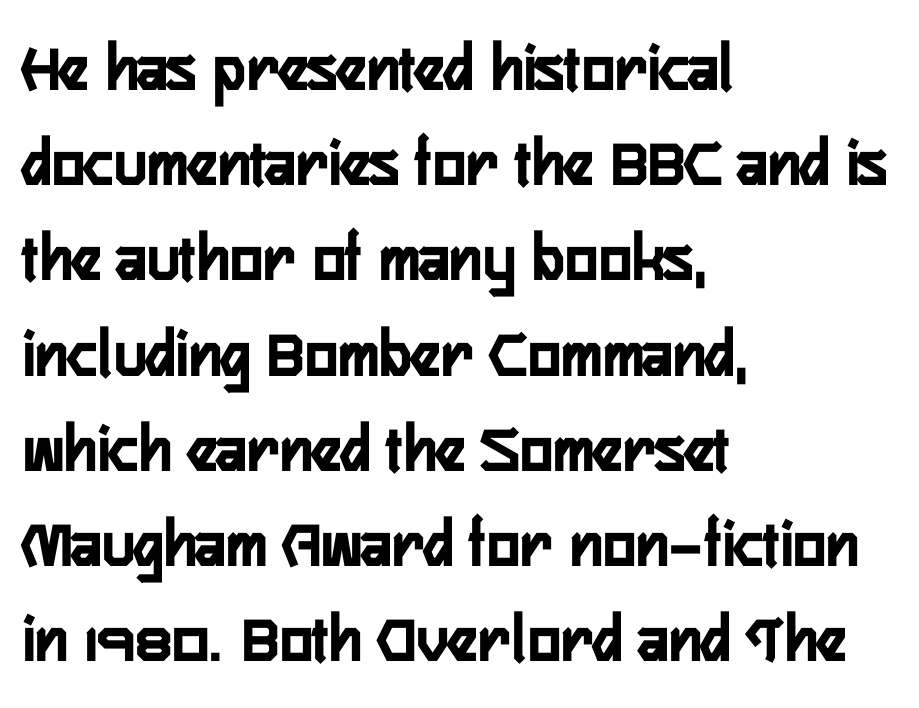
The image shows 69 px semibold, condensed sans-serif type, upright; set left-aligned, normal line spacing (1.38x), normal letter spacing, not underlined; low stroke contrast and a medium x-height.
